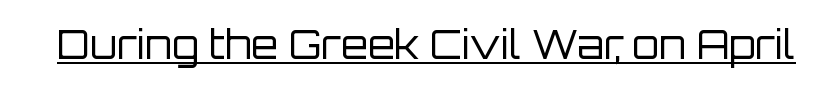
Is this a fixed-width face? No — the glyphs have proportional, varying widths. Caption: standard tracking, unaltered. The lettering is marked with a stroke running underneath it. The typography opts for an upright posture over an oblique one. This is not heavy type; no bold has been used.
